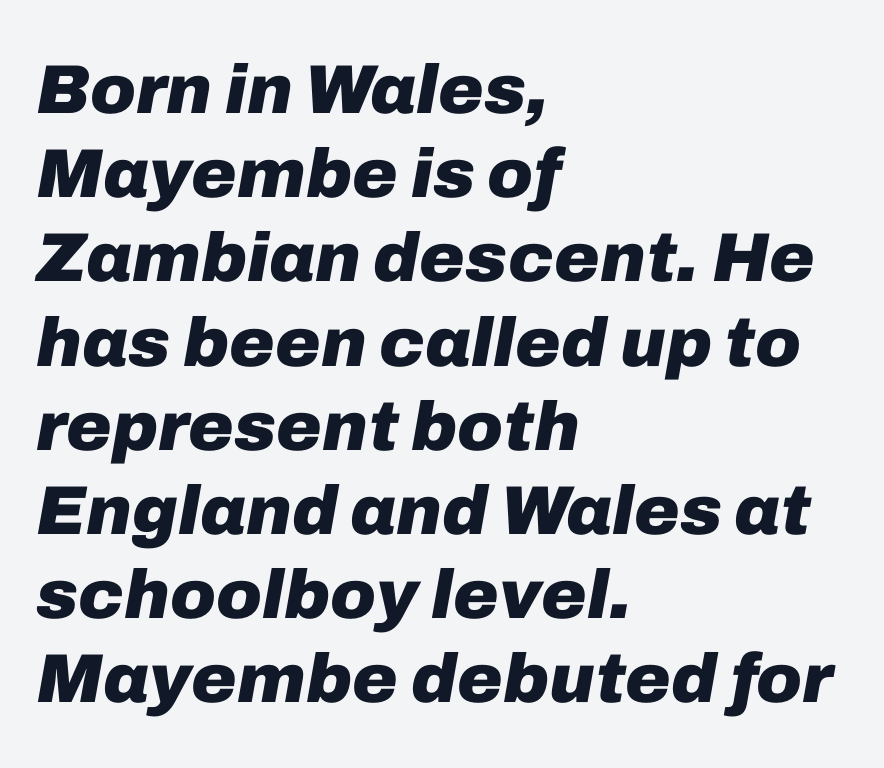
The image shows 69 px heavy type, italic (leaning right); set left-aligned, line spacing 1.22x, normal letter spacing, not underlined; low stroke contrast and a medium x-height.
